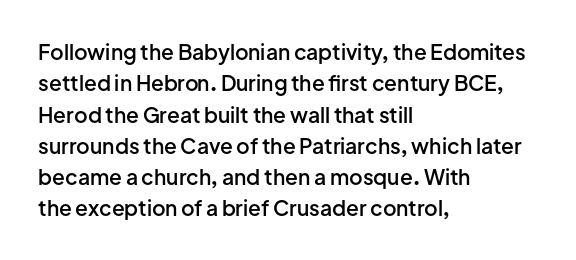
{"italic": "no", "bold": "semi", "underline": "no", "align": "left", "line_spacing": "normal", "line_spacing_ratio": 1.49, "letter_spacing": "normal", "letter_spacing_em": 0.0, "glyph_px": 21}
